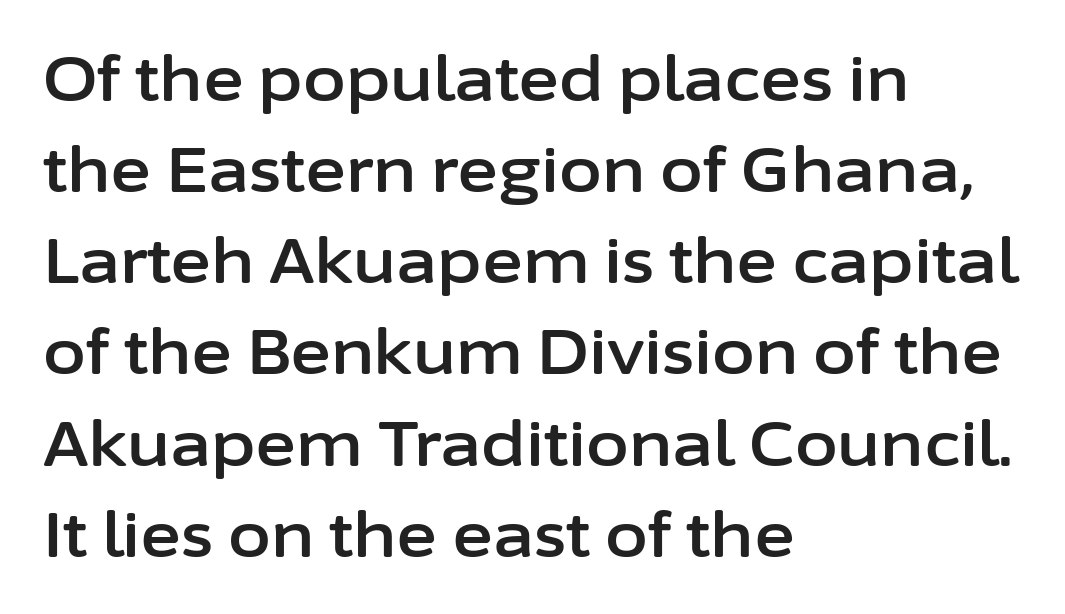
{"serif": "no", "italic": "no", "width": "normal", "stroke_contrast": "low", "x_height": "medium", "monospaced": "no", "underline": "no", "align": "left", "line_spacing": "normal", "line_spacing_ratio": 1.47, "letter_spacing": "normal", "letter_spacing_em": 0.0, "glyph_px": 62}
